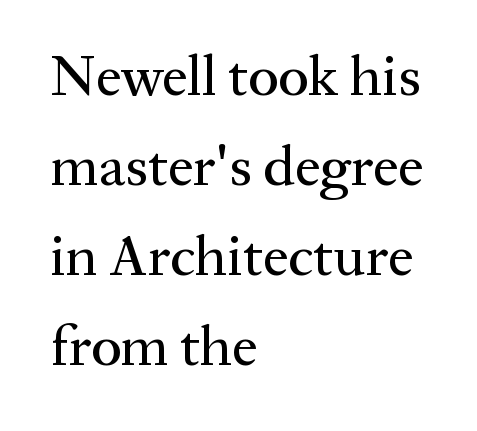
{"serif": "yes", "italic": "no", "width": "normal", "stroke_contrast": "medium", "x_height": "medium", "monospaced": "no", "underline": "no", "align": "left", "line_spacing": "normal", "line_spacing_ratio": 1.58, "letter_spacing": "normal", "letter_spacing_em": 0.0, "glyph_px": 57}
